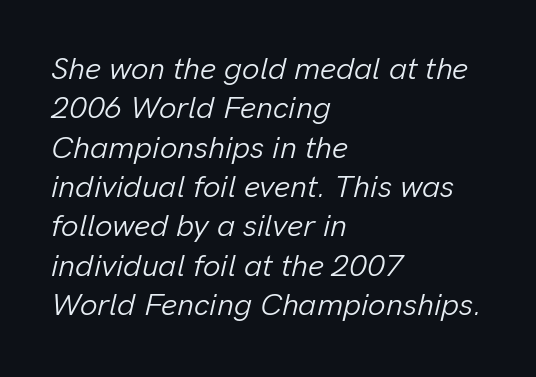
You could call the tracking neutral — neither tight nor loose. On a weight scale, this lands at 450 or below. The lettering tilts uniformly, giving the passage an italic look. Students, observe: this is what conventionally led text looks like. The space beneath each line is pristine and unruled. The letters advance in unequal steps, a hallmark of proportional type.
